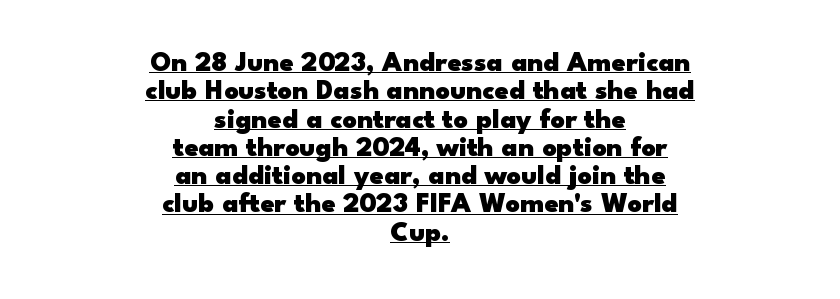
Q: Is the text bold? A: Yes.
Q: Is the text italic (slanted)? A: No, it is upright.
Q: Is the typeface a serif or a sans-serif typeface? A: Sans-serif.
Q: Is the text underlined? A: Yes.
Q: How is the paragraph aligned? A: Centered.
Q: Is the spacing between letters normal or unusually wide? A: Normal.
Q: Is the spacing between lines tight, normal or loose? A: Tight.
Q: Width (condensed, normal, or wide)? A: Wide.
Q: Stroke contrast? A: Low.
Q: x-height? A: Small.
Q: Monospaced? A: No.
